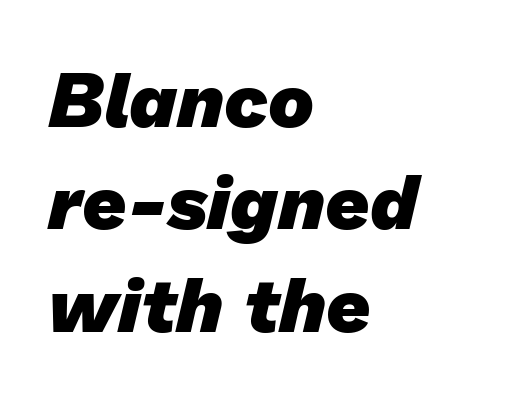
The image shows 77 px heavy sans-serif type; set left-aligned, normal line spacing (1.33x), normal letter spacing, not underlined; low stroke contrast and a medium x-height.
